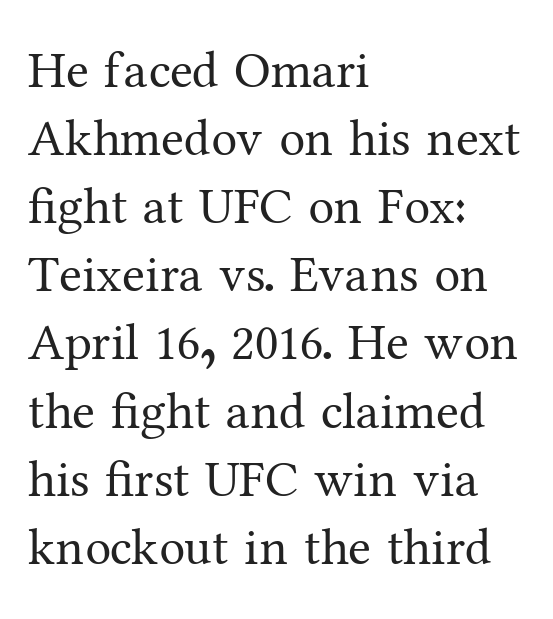
Q: Is the text bold? A: No.
Q: Is the text italic (slanted)? A: No, it is upright.
Q: Is the typeface a serif or a sans-serif typeface? A: Serif.
Q: Is the text underlined? A: No.
Q: How is the paragraph aligned? A: Left-aligned.
Q: Is the spacing between letters normal or unusually wide? A: Normal.
Q: Is the spacing between lines tight, normal or loose? A: Normal.
Q: Width (condensed, normal, or wide)? A: Normal.
Q: Stroke contrast? A: Medium.
Q: x-height? A: Medium.
Q: Monospaced? A: No.
